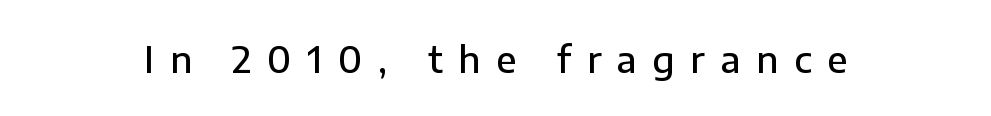
The image shows 36 px semibold sans-serif type, upright; set unusually wide letter spacing (+0.43 em), not underlined; low stroke contrast and a medium x-height.
